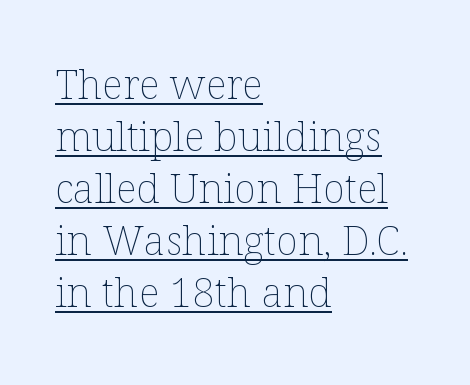
{"italic": "no", "bold": "no", "weight": "thin", "width": "normal", "stroke_contrast": "low", "x_height": "medium", "monospaced": "no", "underline": "yes", "align": "left", "line_spacing": "normal", "line_spacing_ratio": 1.27, "letter_spacing": "normal", "letter_spacing_em": 0.0, "glyph_px": 41}
